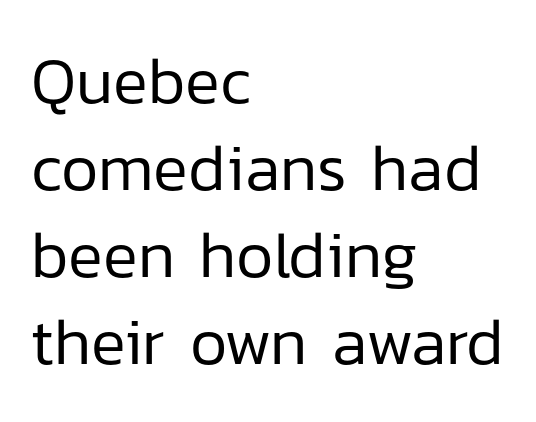
The image shows 65 px regular-weight sans-serif type, upright; set left-aligned, normal line spacing (1.34x), normal letter spacing, not underlined; low stroke contrast and a medium x-height.
